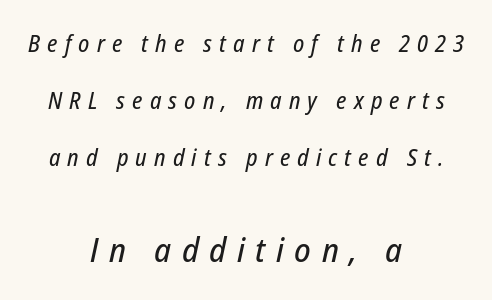
The image shows 34 px condensed type, italic (leaning right); set centered, loose line spacing (2.48x), unusually wide letter spacing (+0.31 em), not underlined; the second (bottom) block is 1.48x larger; low stroke contrast and a medium x-height.
